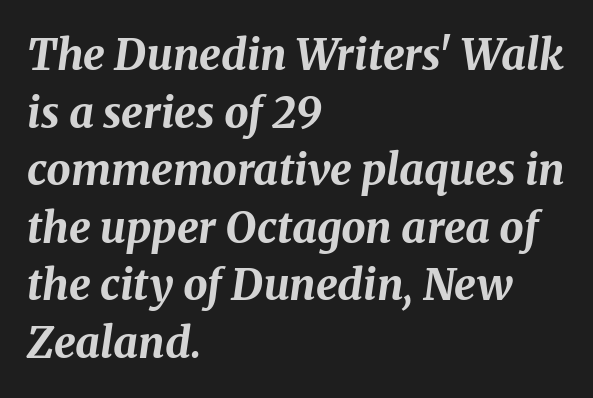
Any mark beneath the type? The region is blank. The typography opts for an oblique posture over an upright one. If you drew a ruler down the left edge, every line would touch it. Varying glyph widths throughout — classic text-font behaviour. The strokes are fattened all the way to bold.
